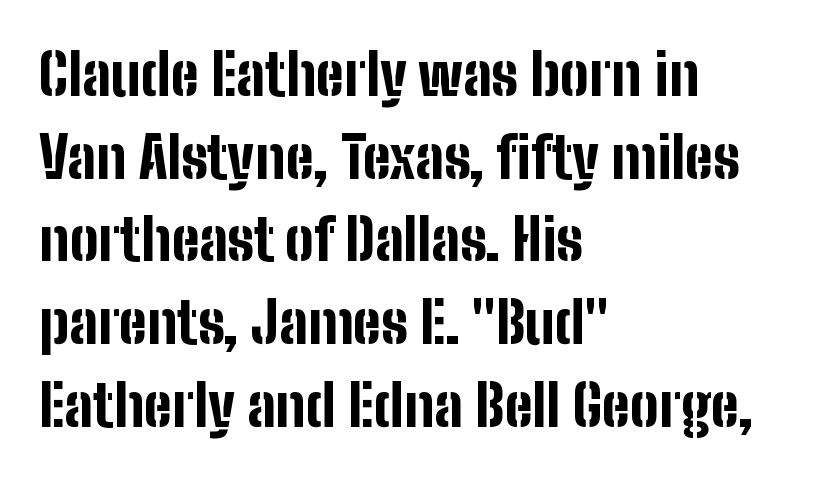
{"serif": "no", "italic": "no", "bold": "yes", "weight": "bold", "width": "condensed", "stroke_contrast": "low", "x_height": "medium", "monospaced": "no", "underline": "no", "align": "left", "line_spacing": "normal", "line_spacing_ratio": 1.45, "letter_spacing": "normal", "letter_spacing_em": 0.0, "glyph_px": 57}
